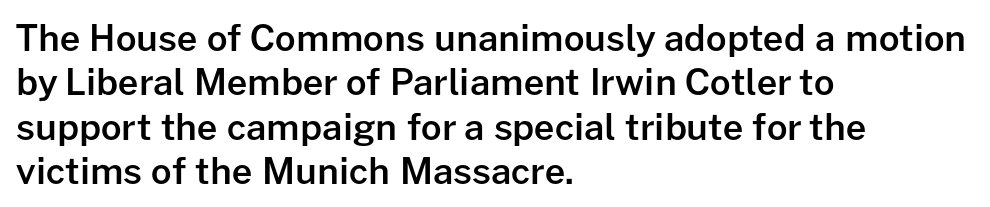
Short note: letters normally spaced. The face used here is a semibold: visibly heavier than regular, lighter than bold. Character widths vary here, with narrow letters taking less room than wide ones. Does the type have serifs? No, each stem ends abruptly.
